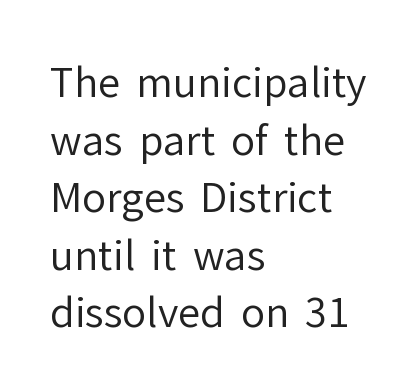
The image shows 40 px regular-weight sans-serif type, upright; set left-aligned, normal line spacing (1.44x), normal letter spacing, not underlined; low stroke contrast and a medium x-height.
